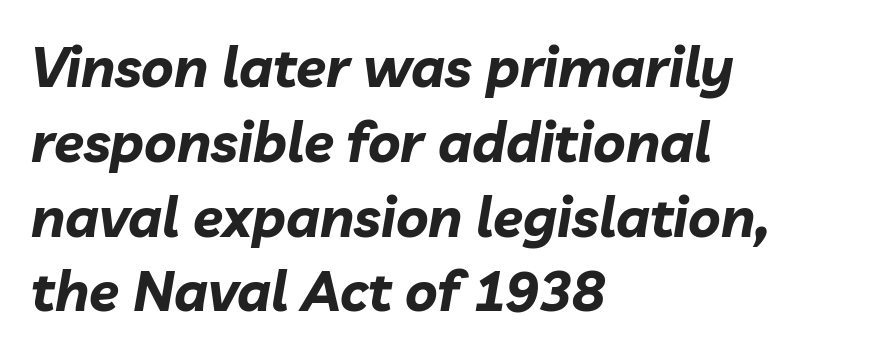
{"italic": "yes", "lean": "right", "slant_degrees": 10, "bold": "yes", "weight": "bold", "width": "normal", "stroke_contrast": "low", "x_height": "medium", "monospaced": "no", "underline": "no", "align": "left", "line_spacing": "normal", "line_spacing_ratio": 1.36, "letter_spacing": "normal", "letter_spacing_em": 0.0, "glyph_px": 55}
